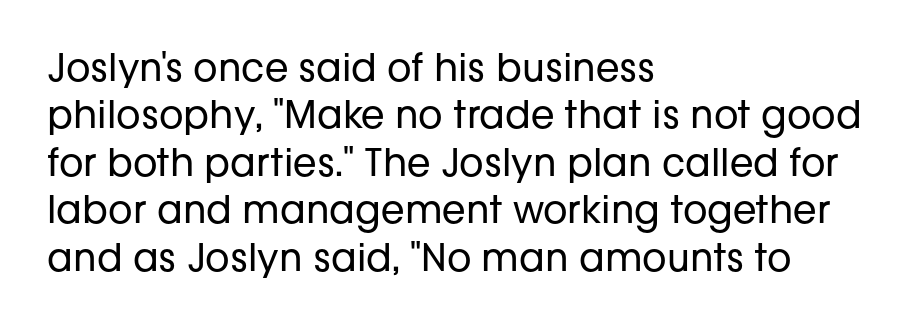
The image shows 38 px regular-weight sans-serif type, upright; set left-aligned, normal line spacing (1.25x), normal letter spacing, not underlined; low stroke contrast and a medium x-height.
